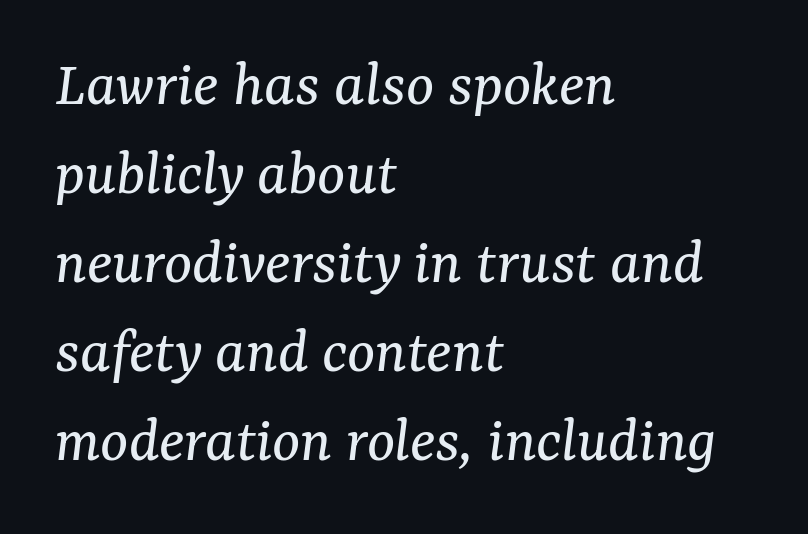
{"serif": "yes", "italic": "yes", "lean": "right", "slant_degrees": 7, "bold": "no", "weight": "regular", "width": "normal", "stroke_contrast": "medium", "x_height": "medium", "monospaced": "no", "underline": "no", "align": "left", "line_spacing": "normal", "line_spacing_ratio": 1.35, "letter_spacing": "normal", "letter_spacing_em": 0.0, "glyph_px": 66}
